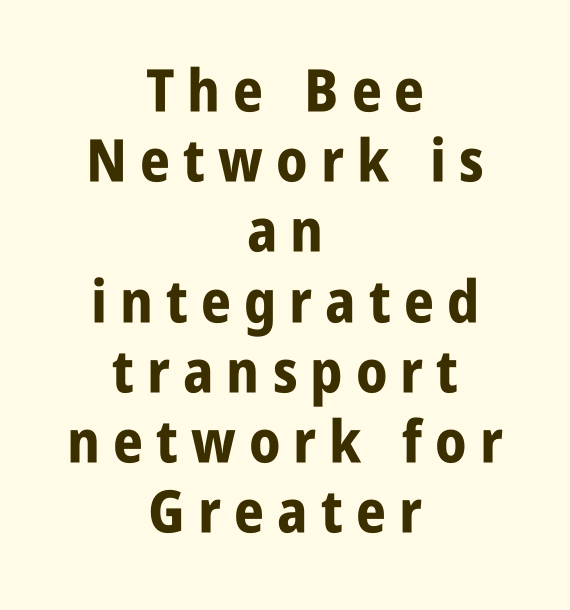
{"serif": "no", "italic": "no", "bold": "yes", "weight": "bold", "width": "condensed", "stroke_contrast": "low", "x_height": "large", "monospaced": "no", "underline": "no", "align": "center", "line_spacing_ratio": 1.19, "letter_spacing": "wide", "letter_spacing_em": 0.22, "glyph_px": 59}
